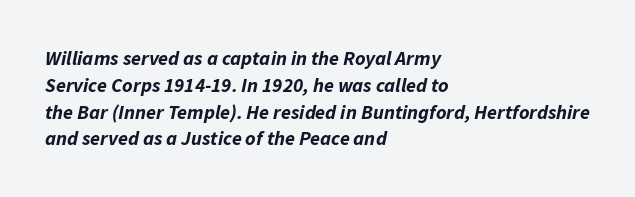
{"italic": "yes", "lean": "right", "slant_degrees": 11, "bold": "yes", "underline": "no", "align": "left", "line_spacing": "normal", "line_spacing_ratio": 1.34, "letter_spacing": "normal", "letter_spacing_em": 0.0, "glyph_px": 20}
